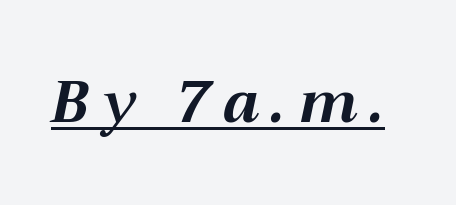
Q: Is the text bold? A: Yes.
Q: Is the text italic (slanted)? A: Yes, it leans right by about 12 degrees.
Q: Is the text underlined? A: Yes.
Q: Is the spacing between letters normal or unusually wide? A: Unusually wide.
Q: Width (condensed, normal, or wide)? A: Normal.
Q: Stroke contrast? A: Medium.
Q: x-height? A: Medium.
Q: Monospaced? A: No.
